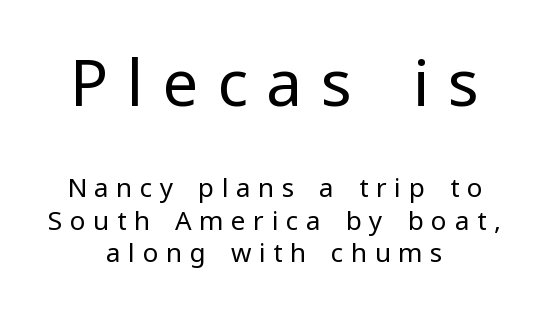
Q: Is the text bold? A: No.
Q: Is the text italic (slanted)? A: No, it is upright.
Q: Is the typeface a serif or a sans-serif typeface? A: Sans-serif.
Q: Is the text underlined? A: No.
Q: How is the paragraph aligned? A: Centered.
Q: Is the spacing between letters normal or unusually wide? A: Unusually wide.
Q: Is the spacing between lines tight, normal or loose? A: Normal.
Q: Which block of text is set in a larger size, the first (top) or the second (bottom)? A: The first (top) one.
Q: Width (condensed, normal, or wide)? A: Normal.
Q: Stroke contrast? A: Low.
Q: x-height? A: Medium.
Q: Monospaced? A: No.
